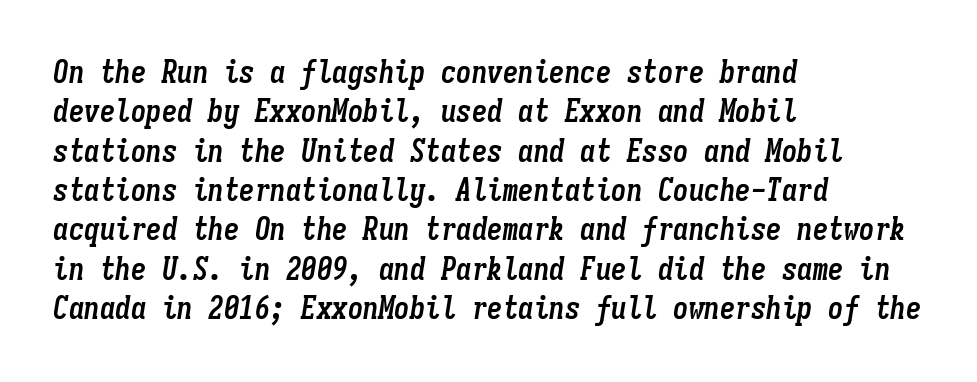
The image shows 31 px semibold, condensed type, italic (leaning right), monospaced; set left-aligned, normal line spacing (1.27x), normal letter spacing, not underlined; low stroke contrast and a medium x-height.
